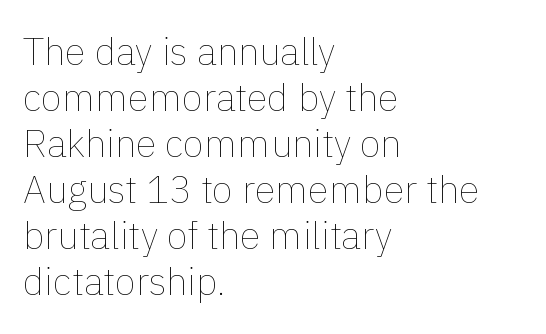
Q: Is the text bold? A: No.
Q: Is the text italic (slanted)? A: No, it is upright.
Q: Is the text underlined? A: No.
Q: How is the paragraph aligned? A: Left-aligned.
Q: Is the spacing between letters normal or unusually wide? A: Normal.
Q: Width (condensed, normal, or wide)? A: Normal.
Q: Stroke contrast? A: Low.
Q: x-height? A: Medium.
Q: Monospaced? A: No.
